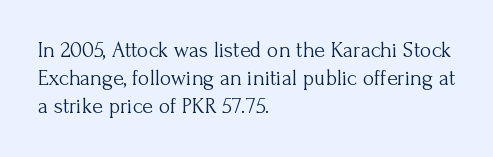
Q: Is the text bold? A: No.
Q: Is the text italic (slanted)? A: No, it is upright.
Q: Is the text underlined? A: No.
Q: How is the paragraph aligned? A: Left-aligned.
Q: Is the spacing between letters normal or unusually wide? A: Normal.
Q: Is the spacing between lines tight, normal or loose? A: Normal.
